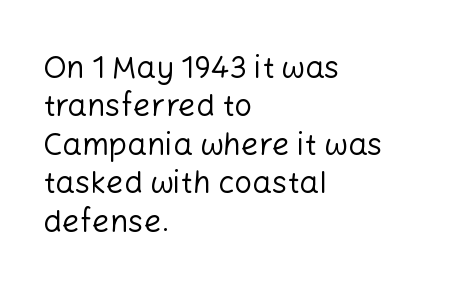
{"serif": "no", "italic": "no", "bold": "no", "weight": "regular", "width": "normal", "stroke_contrast": "low", "x_height": "medium", "monospaced": "no", "underline": "no", "align": "left", "line_spacing_ratio": 1.24, "letter_spacing": "normal", "letter_spacing_em": 0.0, "glyph_px": 31}
